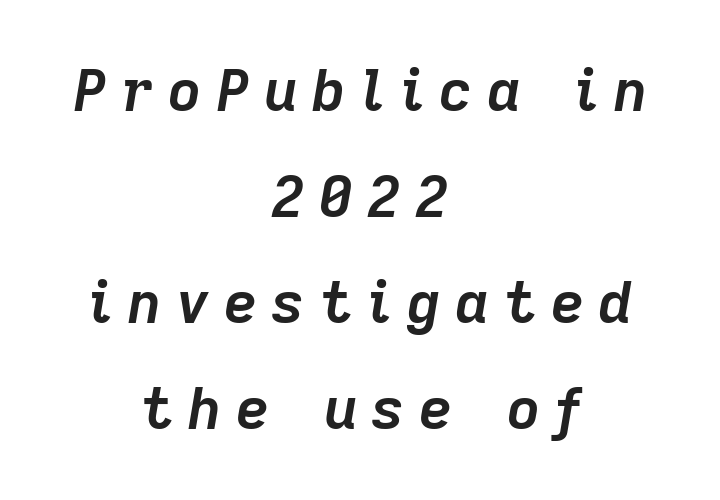
The image shows 58 px semibold type, italic (leaning right); set centered, line spacing 1.83x, unusually wide letter spacing (+0.25 em), not underlined; low stroke contrast and a medium x-height.
